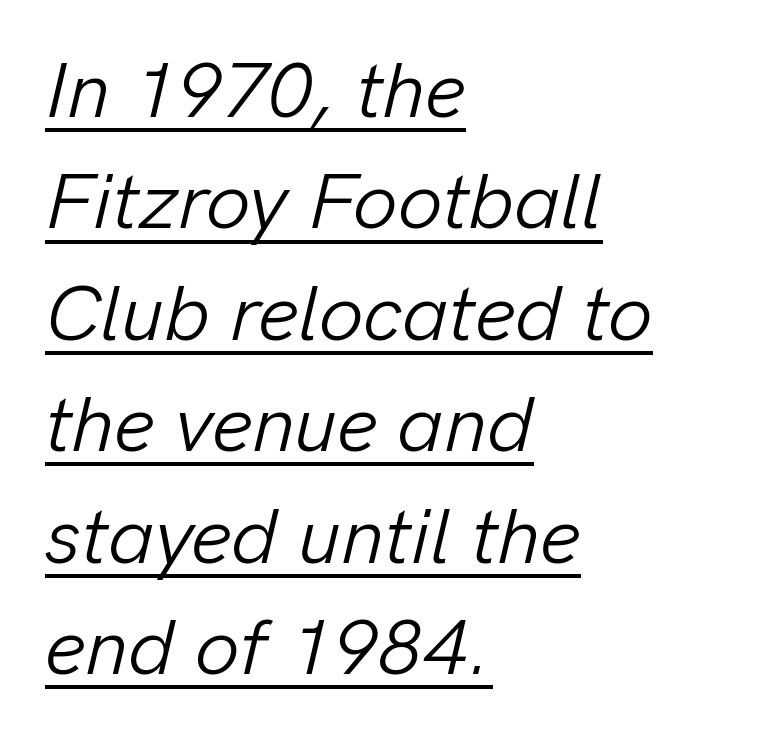
Q: Is the text bold? A: No.
Q: Is the text italic (slanted)? A: Yes, it leans right by about 13 degrees.
Q: Is the text underlined? A: Yes.
Q: How is the paragraph aligned? A: Left-aligned.
Q: Is the spacing between letters normal or unusually wide? A: Normal.
Q: Is the spacing between lines tight, normal or loose? A: Normal.
Q: Width (condensed, normal, or wide)? A: Normal.
Q: Stroke contrast? A: Low.
Q: x-height? A: Medium.
Q: Monospaced? A: No.
